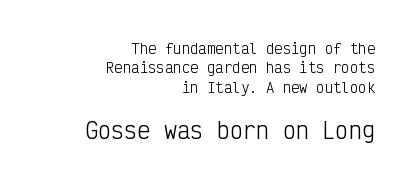
{"italic": "no", "bold": "no", "underline": "no", "align": "right", "line_spacing": "normal", "line_spacing_ratio": 1.38, "letter_spacing": "normal", "letter_spacing_em": 0.0, "larger_block": "second", "size_ratio": 1.57, "glyph_px": 22}
